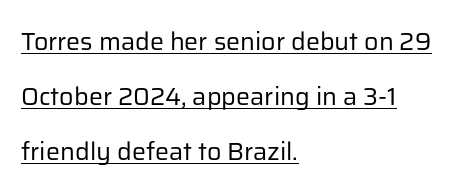
The image shows 25 px text type, upright; set left-aligned, loose line spacing (2.2x), normal letter spacing, underlined.
